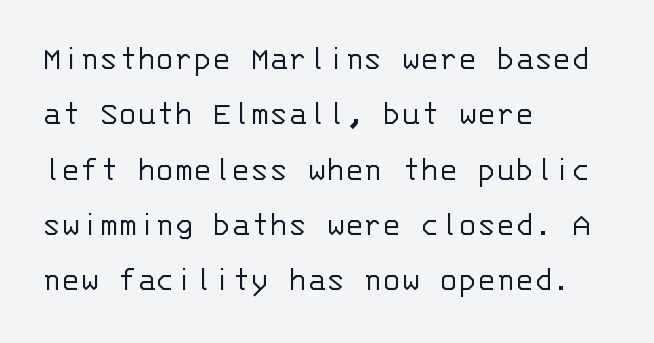
The image shows 35 px light sans-serif type, upright, monospaced; set left-aligned, normal line spacing (1.58x), normal letter spacing, not underlined; low stroke contrast and a large x-height.
